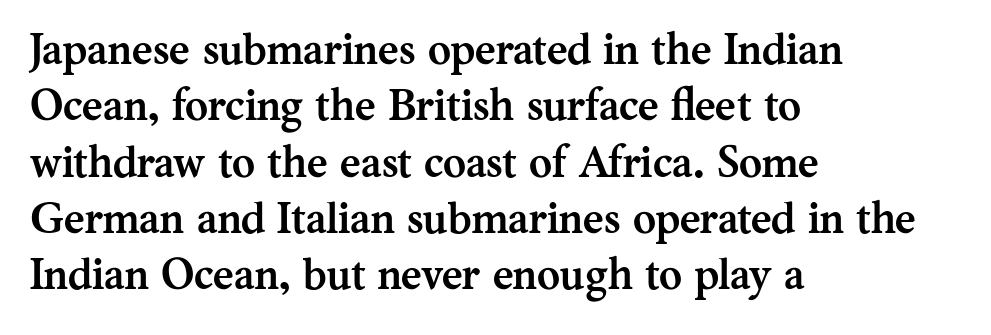
{"serif": "yes", "italic": "no", "bold": "yes", "weight": "semibold", "width": "normal", "stroke_contrast": "medium", "x_height": "medium", "monospaced": "no", "underline": "no", "align": "left", "line_spacing": "normal", "line_spacing_ratio": 1.28, "letter_spacing": "normal", "letter_spacing_em": 0.0, "glyph_px": 44}
